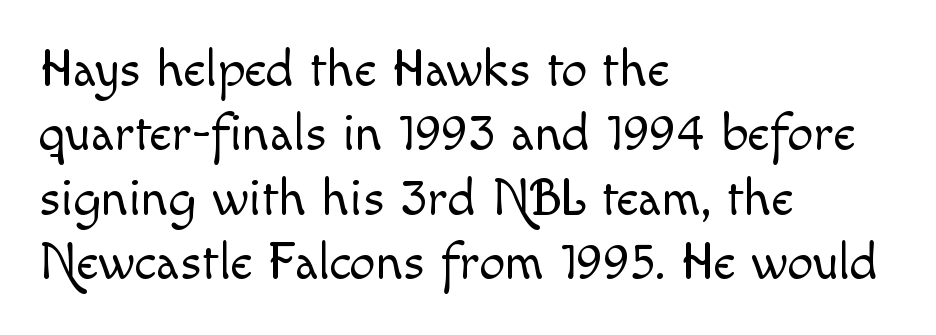
Q: Is the text bold? A: No.
Q: Is the text italic (slanted)? A: No, it is upright.
Q: Is the text underlined? A: No.
Q: How is the paragraph aligned? A: Left-aligned.
Q: Is the spacing between letters normal or unusually wide? A: Normal.
Q: Width (condensed, normal, or wide)? A: Normal.
Q: x-height? A: Small.
Q: Monospaced? A: No.
